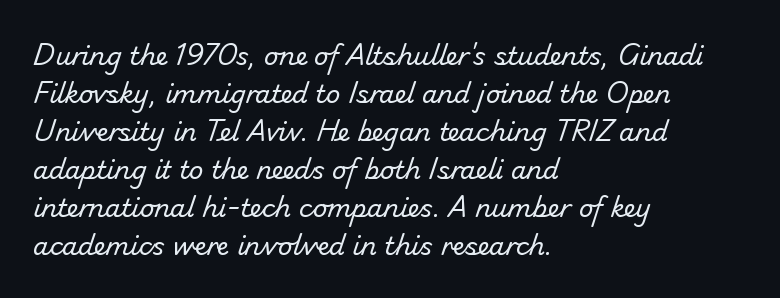
Q: Is the text bold? A: No.
Q: Is the text underlined? A: No.
Q: How is the paragraph aligned? A: Left-aligned.
Q: Is the spacing between letters normal or unusually wide? A: Normal.
Q: Is the spacing between lines tight, normal or loose? A: Normal.
